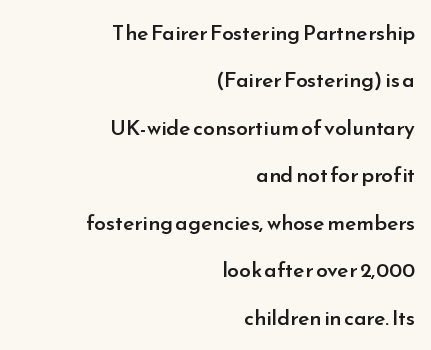
Heft: intermediate — a semibold. This rendering leaves character spacing at its baseline value. Check under the words: just untouched page. This sample is right-justified, so line beginnings fall wherever the words allow. Does the leading feel generous? Absolutely, it's lavish.
